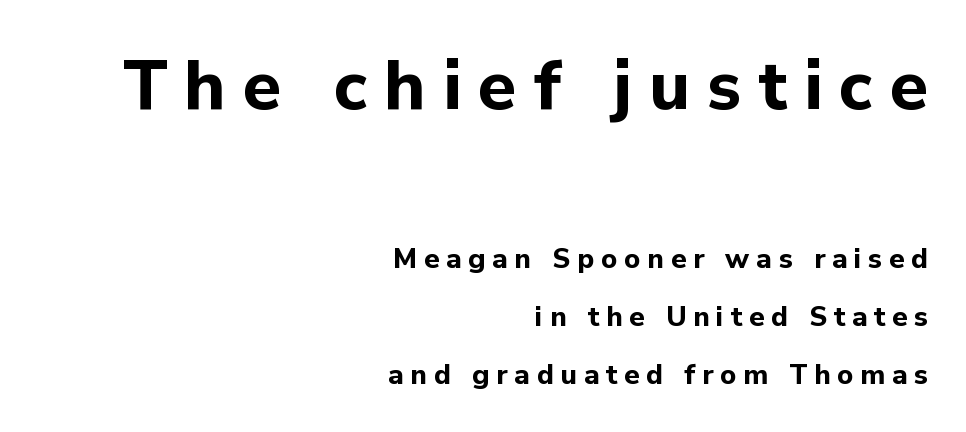
Compared with an ordinary text face, these strokes are far heavier — a full bold. Loosely led — the rows are spread out. This rendering widens character spacing well past its baseline value. Character size in the leading block exceeds that of the trailing block. The letters stand upright; this is a roman face. Has an underline been added? It has not.
